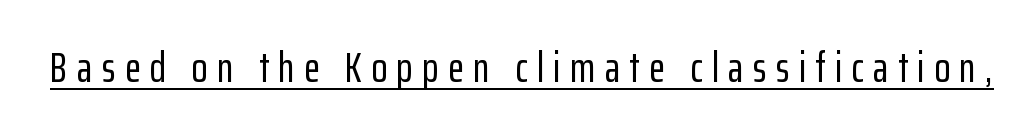
Is this a sans? Yes — the strokes have no serifs. The rendering inserts visible extra space after every character. Here the designer chose a conventional face with non-uniform glyph widths. The typesetter has applied underlining to the passage shown.
